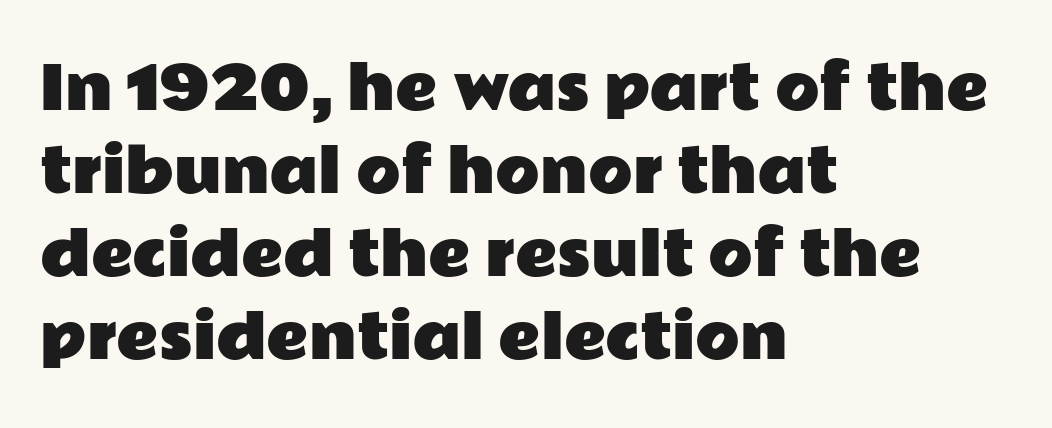
The image shows 58 px wide sans-serif type, upright; set left-aligned, normal line spacing (1.43x), normal letter spacing, not underlined; low stroke contrast and a medium x-height.
